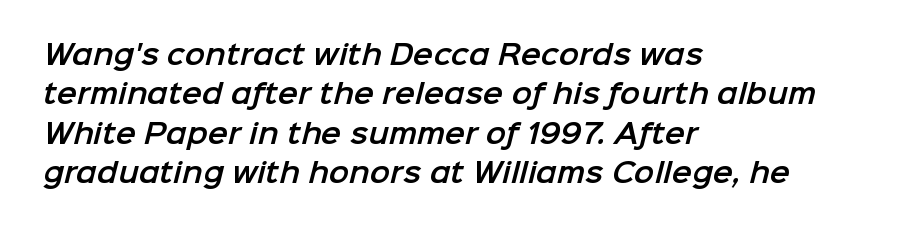
The rows are spaced the way most documents space them. The letters sit at their default tracking, neither squeezed nor spread. The paragraph shown leans on its left margin. The specimen omits any rule beneath the text block's lines.
